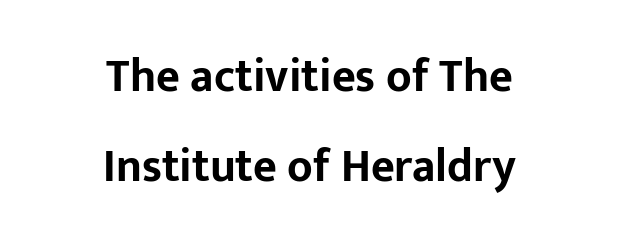
The image shows 46 px bold sans-serif type, upright; set centered, loose line spacing (1.96x), normal letter spacing, not underlined; low stroke contrast and a medium x-height.
